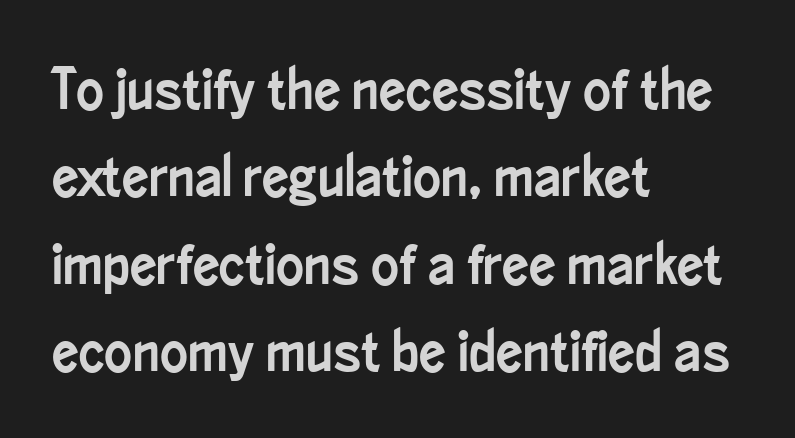
Q: Is the text italic (slanted)? A: No, it is upright.
Q: Is the typeface a serif or a sans-serif typeface? A: Sans-serif.
Q: Is the text underlined? A: No.
Q: How is the paragraph aligned? A: Left-aligned.
Q: Is the spacing between letters normal or unusually wide? A: Normal.
Q: Is the spacing between lines tight, normal or loose? A: Normal.
Q: Width (condensed, normal, or wide)? A: Condensed.
Q: Stroke contrast? A: Low.
Q: x-height? A: Small.
Q: Monospaced? A: No.
